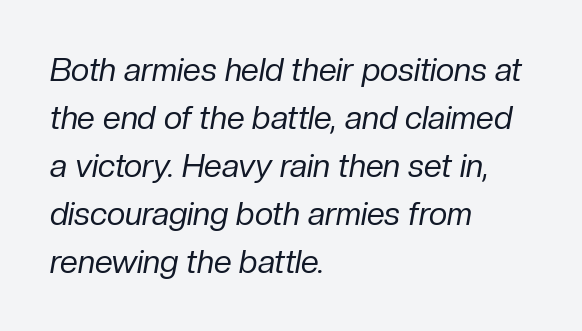
Horizontally, the lines are justified to the leading edge only. Caption: standard tracking, unaltered. One glance says typical: line gaps are just what's usual. The letters are slanted; this is an italic face.
